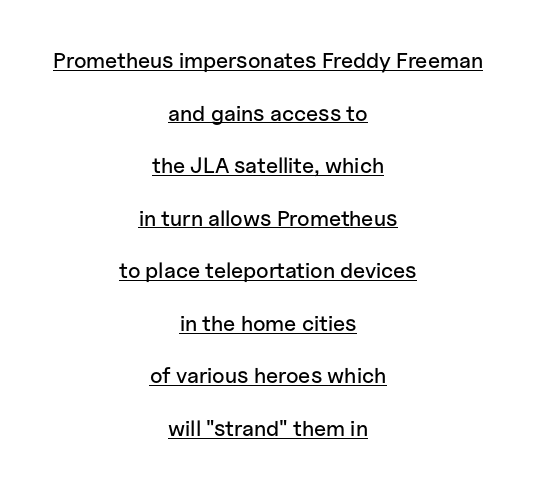
Visually the block forms a symmetrical silhouette, jagged on both flanks. What stands out about the letter spacing? Nothing — it is the standard amount. The rendering uses a large line-height, opening up the rows. Rendered with straight, roman letterforms.
